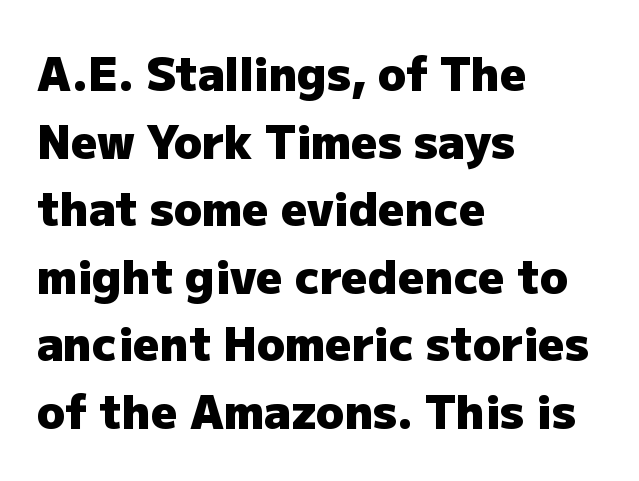
The image shows 46 px heavy sans-serif type, upright; set left-aligned, normal line spacing (1.47x), normal letter spacing, not underlined; low stroke contrast and a medium x-height.
